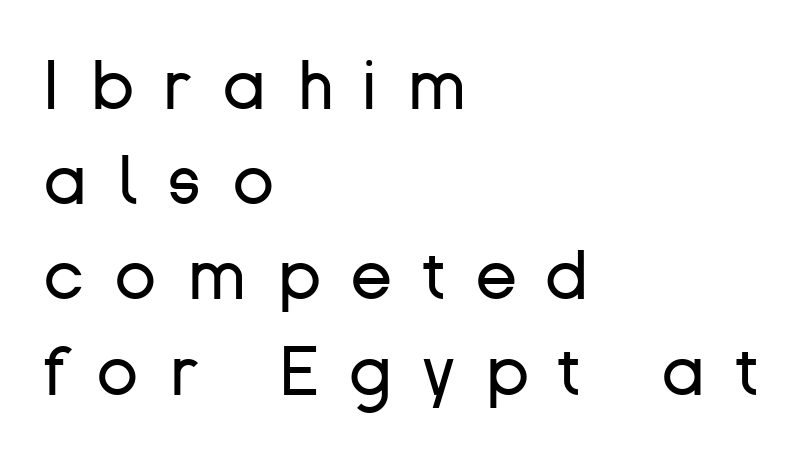
The image shows 69 px regular-weight sans-serif type, upright; set left-aligned, normal line spacing (1.38x), unusually wide letter spacing (+0.44 em), not underlined; low stroke contrast and a medium x-height.
